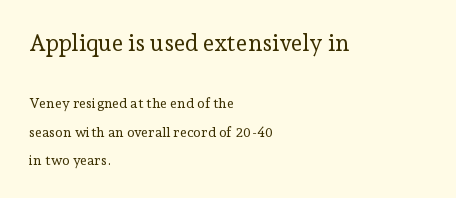
You could call the tracking neutral — neither tight nor loose. Line starts are locked; line ends wander. Upright lettering throughout. Top chunk: large. Bottom chunk: small. Stroke mass is kept to a normal reading level or below. Clear beneath every line of the passage.
